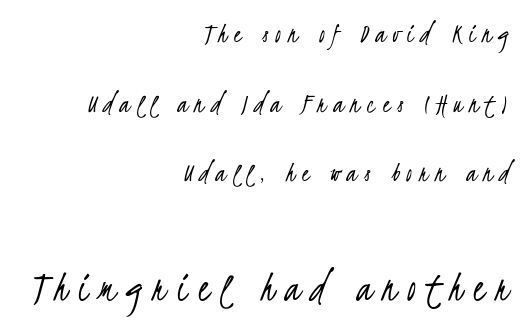
Q: Is the text bold? A: No.
Q: Is the typeface a serif or a sans-serif typeface? A: Sans-serif.
Q: Is the text underlined? A: No.
Q: How is the paragraph aligned? A: Right-aligned.
Q: Is the spacing between letters normal or unusually wide? A: Unusually wide.
Q: Is the spacing between lines tight, normal or loose? A: Loose.
Q: Which block of text is set in a larger size, the first (top) or the second (bottom)? A: The second (bottom) one.
Q: Width (condensed, normal, or wide)? A: Condensed.
Q: Stroke contrast? A: Low.
Q: x-height? A: Small.
Q: Monospaced? A: No.
